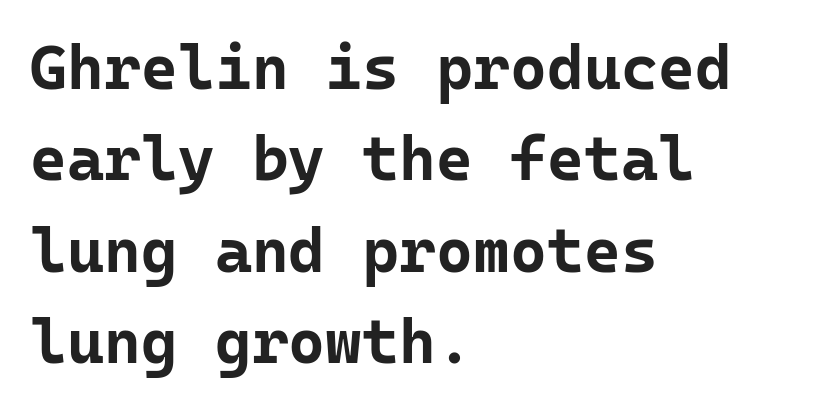
{"serif": "no", "italic": "no", "bold": "yes", "weight": "bold", "width": "normal", "stroke_contrast": "low", "x_height": "medium", "monospaced": "yes", "underline": "no", "align": "left", "line_spacing": "normal", "line_spacing_ratio": 1.45, "letter_spacing": "normal", "letter_spacing_em": 0.0, "glyph_px": 63}
